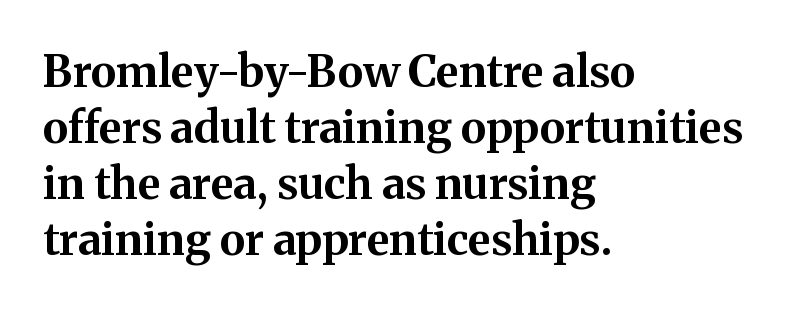
What stands out about the letter spacing? Nothing — it is the standard amount. Anything drawn beneath the words? Only blank space. This is heavy type, rendered in bold. The rendering uses a moderate line-height, typical for paragraphs.
